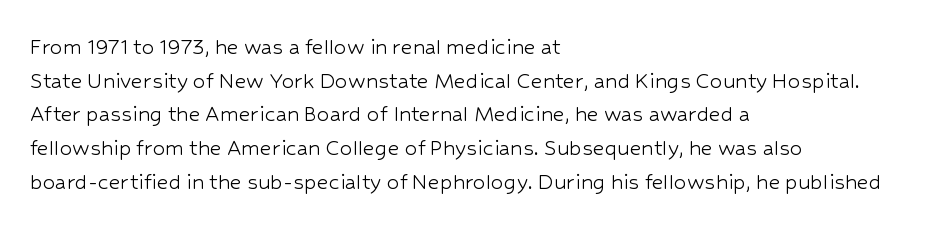
Q: Is the text bold? A: No.
Q: Is the text italic (slanted)? A: No, it is upright.
Q: Is the text underlined? A: No.
Q: How is the paragraph aligned? A: Left-aligned.
Q: Is the spacing between letters normal or unusually wide? A: Normal.
Q: Is the spacing between lines tight, normal or loose? A: Normal.
